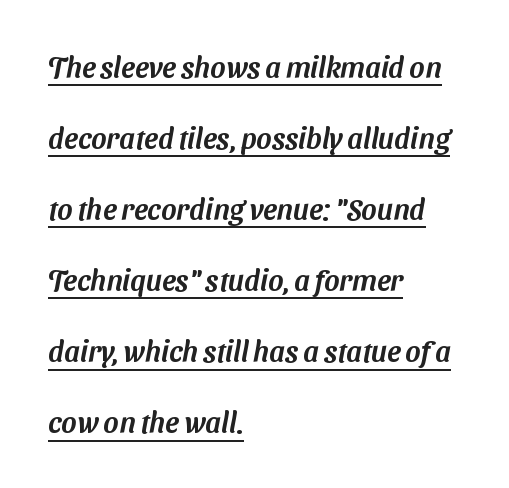
Q: Is the typeface a serif or a sans-serif typeface? A: Sans-serif.
Q: Is the text underlined? A: Yes.
Q: How is the paragraph aligned? A: Left-aligned.
Q: Is the spacing between letters normal or unusually wide? A: Normal.
Q: Is the spacing between lines tight, normal or loose? A: Loose.
Q: Width (condensed, normal, or wide)? A: Normal.
Q: Stroke contrast? A: Medium.
Q: x-height? A: Medium.
Q: Monospaced? A: No.
